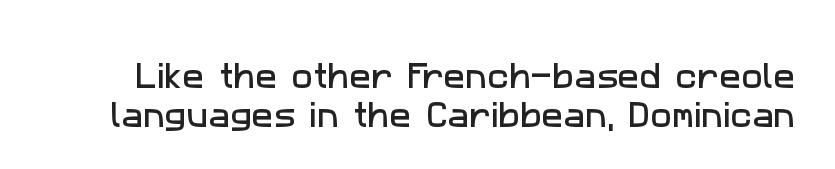
Letterform terminals end flat and unadorned throughout the passage. Line spacing here is normal. Unmarked baselines from the first word to the last. Characters follow at the spacing the type designer built in. You could not count columns in this text — the font is proportionally spaced.
